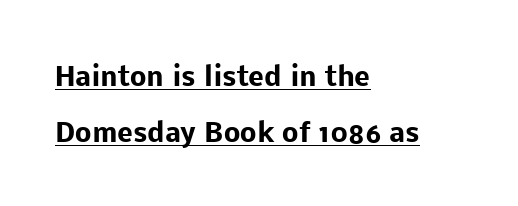
The image shows 26 px bold type, upright; set left-aligned, loose line spacing (2.14x), normal letter spacing, underlined.
